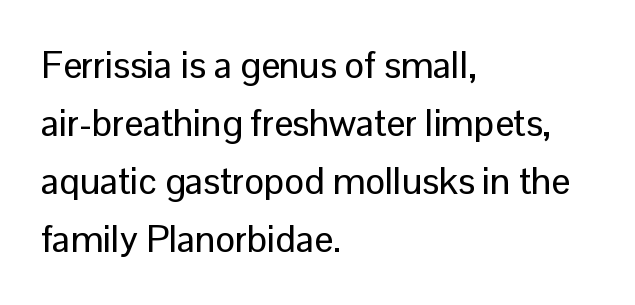
Q: Is the text italic (slanted)? A: No, it is upright.
Q: Is the typeface a serif or a sans-serif typeface? A: Sans-serif.
Q: Is the text underlined? A: No.
Q: How is the paragraph aligned? A: Left-aligned.
Q: Is the spacing between letters normal or unusually wide? A: Normal.
Q: Is the spacing between lines tight, normal or loose? A: Normal.
Q: Width (condensed, normal, or wide)? A: Normal.
Q: Stroke contrast? A: Low.
Q: x-height? A: Medium.
Q: Monospaced? A: No.
